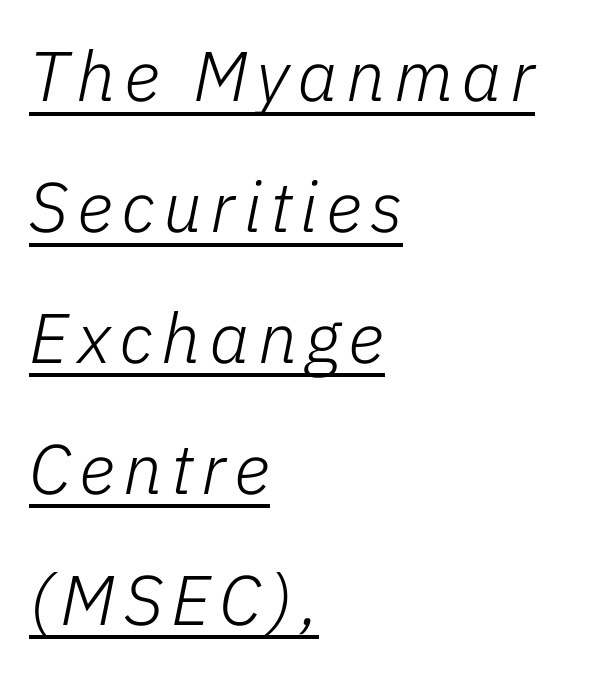
Q: Is the text bold? A: No.
Q: Is the text italic (slanted)? A: Yes, it leans right by about 11 degrees.
Q: Is the text underlined? A: Yes.
Q: How is the paragraph aligned? A: Left-aligned.
Q: Width (condensed, normal, or wide)? A: Normal.
Q: Stroke contrast? A: Low.
Q: x-height? A: Medium.
Q: Monospaced? A: No.
